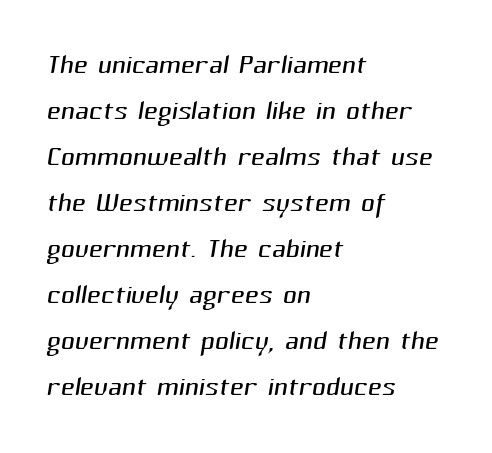
The image shows 38 px light sans-serif type; set left-aligned, line spacing 1.21x, normal letter spacing, not underlined; medium stroke contrast and a medium x-height.
